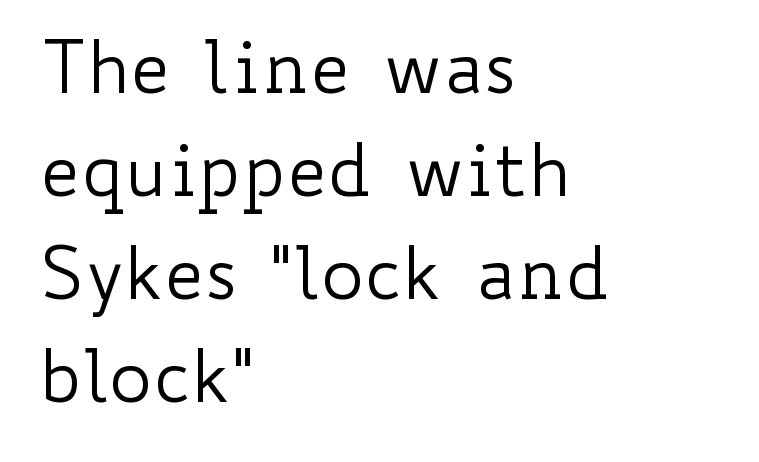
{"italic": "no", "bold": "no", "weight": "regular", "width": "wide", "stroke_contrast": "low", "x_height": "small", "monospaced": "no", "underline": "no", "align": "left", "line_spacing": "normal", "line_spacing_ratio": 1.43, "letter_spacing": "normal", "letter_spacing_em": 0.0, "glyph_px": 72}
